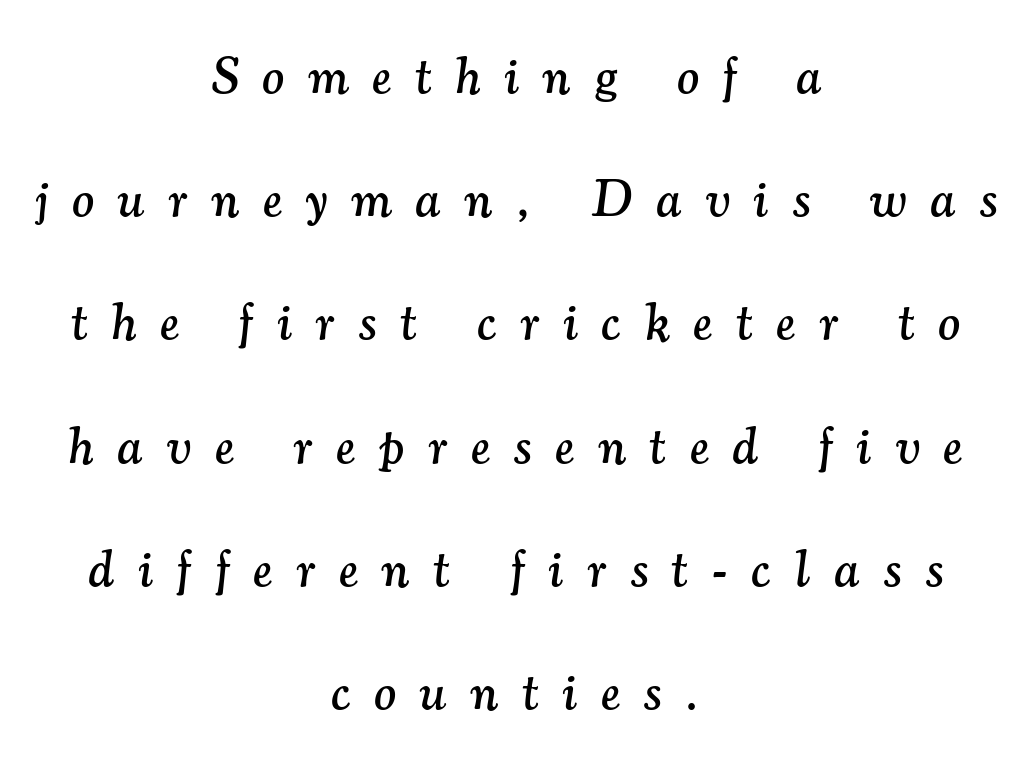
The image shows 52 px serif type, italic (leaning right); set centered, loose line spacing (2.37x), unusually wide letter spacing (+0.46 em), not underlined; medium stroke contrast and a small x-height.
